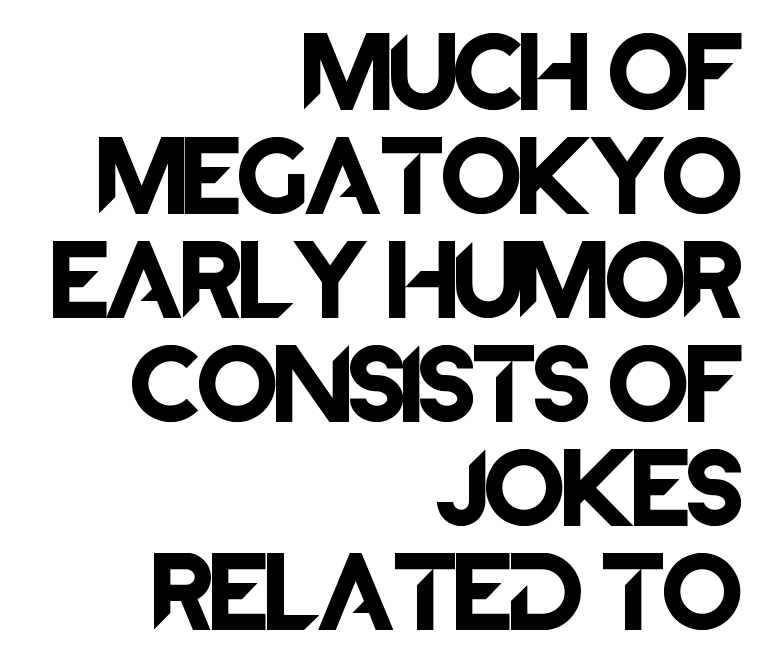
The image shows 80 px sans-serif type, upright; set right-aligned, normal line spacing (1.3x), normal letter spacing, not underlined; low stroke contrast and a large x-height.
